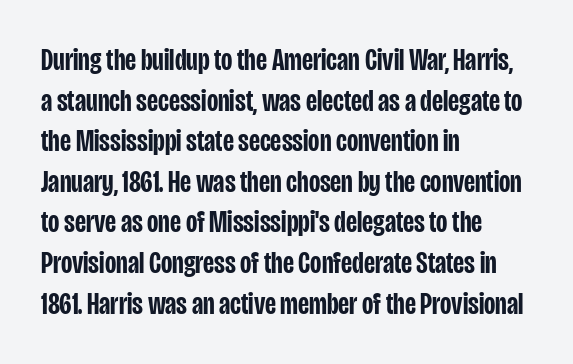
Q: Is the text bold? A: Semi-bold.
Q: Is the text italic (slanted)? A: No, it is upright.
Q: Is the typeface a serif or a sans-serif typeface? A: Sans-serif.
Q: Is the text underlined? A: No.
Q: How is the paragraph aligned? A: Left-aligned.
Q: Is the spacing between letters normal or unusually wide? A: Normal.
Q: Is the spacing between lines tight, normal or loose? A: Normal.
Q: Width (condensed, normal, or wide)? A: Condensed.
Q: Stroke contrast? A: Low.
Q: x-height? A: Large.
Q: Monospaced? A: No.
